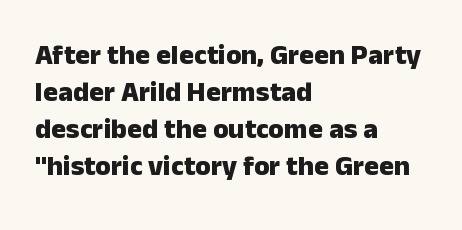
To sum up the face: it is a sans, with no serifs. Is this a fixed-width face? No — the glyphs have proportional, varying widths. Each line starts at the same left margin while the right side varies. Underline: absent.
